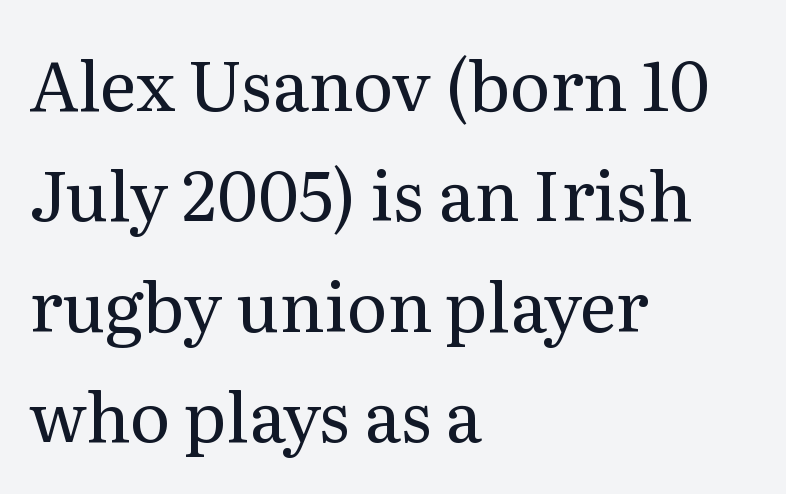
The image shows 69 px regular-weight serif type, upright; set left-aligned, normal line spacing (1.6x), normal letter spacing, not underlined; medium stroke contrast and a medium x-height.
